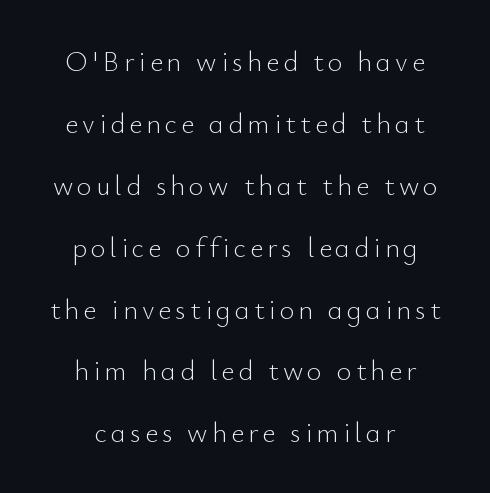
Q: Is the text bold? A: No.
Q: Is the text italic (slanted)? A: No, it is upright.
Q: Is the typeface a serif or a sans-serif typeface? A: Sans-serif.
Q: Is the text underlined? A: No.
Q: How is the paragraph aligned? A: Centered.
Q: Is the spacing between lines tight, normal or loose? A: Loose.
Q: Width (condensed, normal, or wide)? A: Normal.
Q: Stroke contrast? A: Low.
Q: x-height? A: Small.
Q: Monospaced? A: No.
